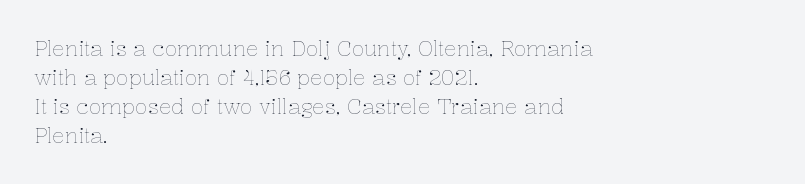
Q: Is the text bold? A: No.
Q: Is the text italic (slanted)? A: No, it is upright.
Q: Is the text underlined? A: No.
Q: How is the paragraph aligned? A: Left-aligned.
Q: Is the spacing between letters normal or unusually wide? A: Normal.
Q: Is the spacing between lines tight, normal or loose? A: Normal.
